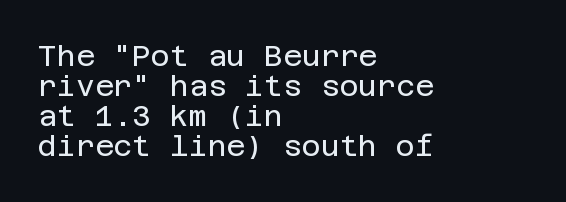
The image shows 29 px regular-weight sans-serif type, upright; set left-aligned, tight line spacing (1.04x), normal letter spacing, not underlined; low stroke contrast and a large x-height.
